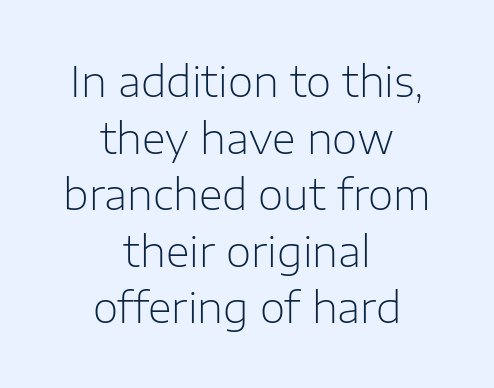
Q: Is the text bold? A: No.
Q: Is the text italic (slanted)? A: No, it is upright.
Q: Is the typeface a serif or a sans-serif typeface? A: Sans-serif.
Q: Is the text underlined? A: No.
Q: How is the paragraph aligned? A: Centered.
Q: Is the spacing between letters normal or unusually wide? A: Normal.
Q: Is the spacing between lines tight, normal or loose? A: Normal.
Q: Width (condensed, normal, or wide)? A: Normal.
Q: Stroke contrast? A: Low.
Q: x-height? A: Medium.
Q: Monospaced? A: No.
